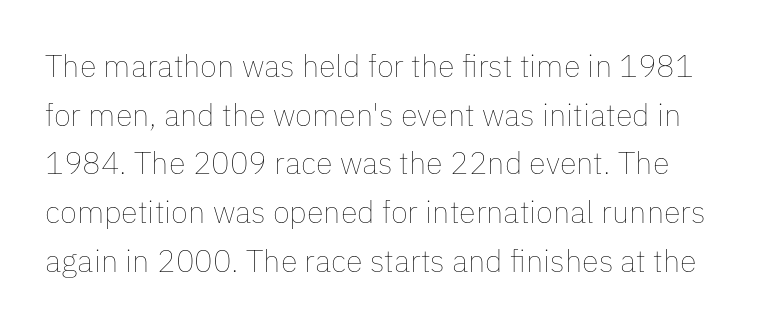
Q: Is the text bold? A: No.
Q: Is the text italic (slanted)? A: No, it is upright.
Q: Is the text underlined? A: No.
Q: Is the spacing between letters normal or unusually wide? A: Normal.
Q: Is the spacing between lines tight, normal or loose? A: Normal.
Q: Width (condensed, normal, or wide)? A: Normal.
Q: Stroke contrast? A: Low.
Q: x-height? A: Medium.
Q: Monospaced? A: No.
